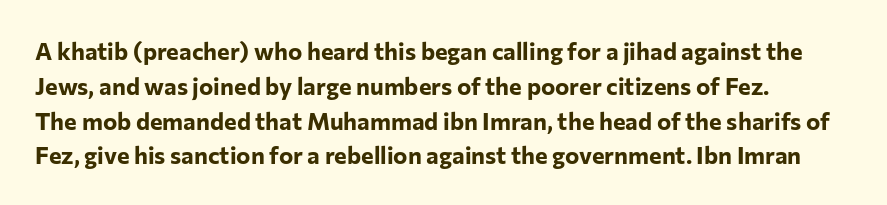
Q: Is the text bold? A: Yes.
Q: Is the text italic (slanted)? A: No, it is upright.
Q: Is the text underlined? A: No.
Q: How is the paragraph aligned? A: Left-aligned.
Q: Is the spacing between letters normal or unusually wide? A: Normal.
Q: Is the spacing between lines tight, normal or loose? A: Normal.
